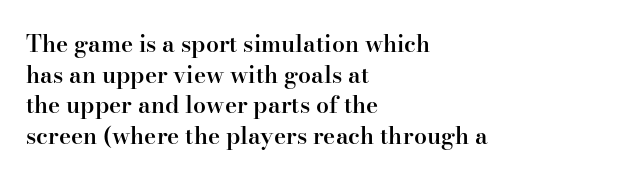
Q: Is the text bold? A: Semi-bold.
Q: Is the text italic (slanted)? A: No, it is upright.
Q: Is the text underlined? A: No.
Q: How is the paragraph aligned? A: Left-aligned.
Q: Is the spacing between letters normal or unusually wide? A: Normal.
Q: Is the spacing between lines tight, normal or loose? A: Normal.
